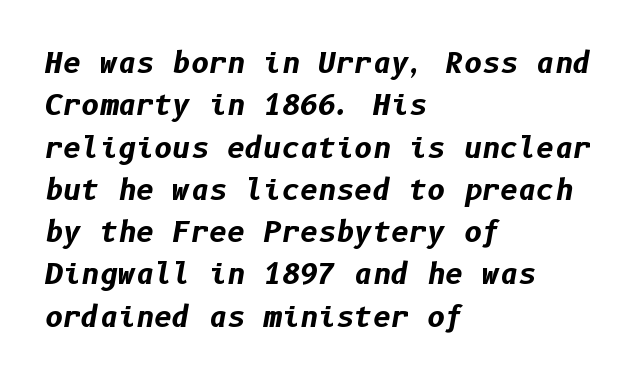
Spacing between characters is what you'd get straight out of the box. Notice how thick the strokes are: this is what a full bold looks like. The rendering applies a slant to the glyphs. Words float on clear page, feet unadorned. Evenly set lines give the paragraph a standard silhouette.
